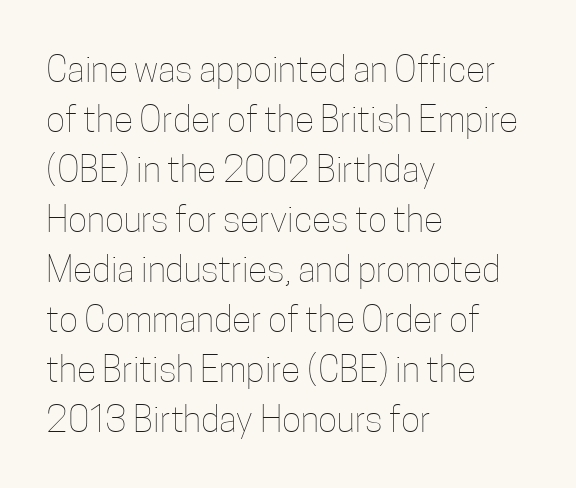
The image shows 36 px thin, condensed type, upright; set left-aligned, normal line spacing (1.39x), normal letter spacing, not underlined; low stroke contrast and a medium x-height.
